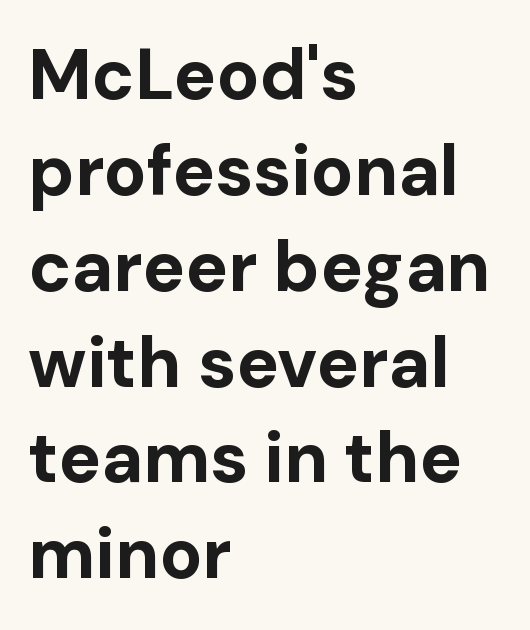
As a designer I'd log this as weight 700, bold. The passage shown is typeset with a sans-serif family. The block of text has a typical density, with ordinary space between rows. The lines are quadded left. Standard letterfit; no display-style spreading of the glyphs. The space beneath each line is pristine and unruled.
